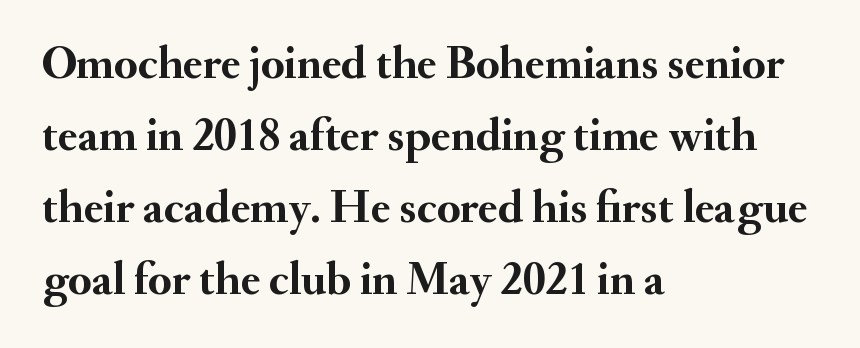
Horizontal alignment here is leftward, the default for most running prose. Compared with typical paragraphs, the rows here are spaced about the same. Letters rest on an invisible, unmarked baseline. Italic: no, the glyphs are upright roman.
